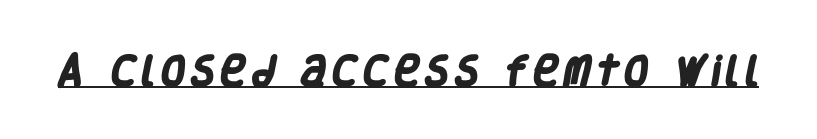
{"serif": "no", "bold": "yes", "weight": "heavy", "width": "condensed", "stroke_contrast": "low", "x_height": "large", "monospaced": "no", "underline": "yes", "glyph_px": 34}
